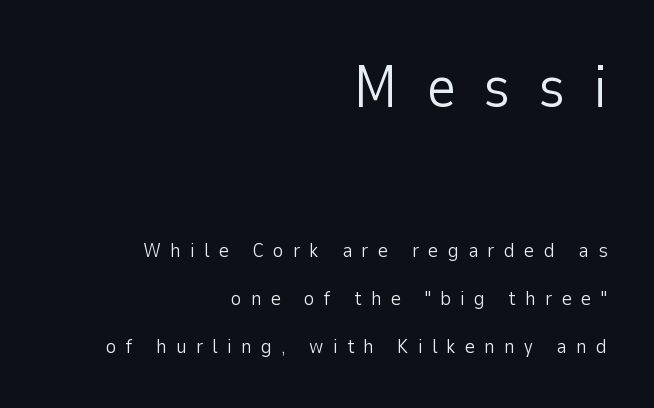
The image shows 59 px light sans-serif type, upright; set right-aligned, loose line spacing (2.4x), unusually wide letter spacing (+0.46 em), not underlined; the first (top) block is 2.95x larger; low stroke contrast and a medium x-height.
